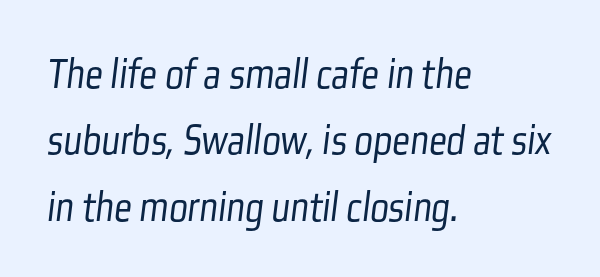
Q: Is the text bold? A: No.
Q: Is the typeface a serif or a sans-serif typeface? A: Sans-serif.
Q: Is the text underlined? A: No.
Q: How is the paragraph aligned? A: Left-aligned.
Q: Is the spacing between letters normal or unusually wide? A: Normal.
Q: Is the spacing between lines tight, normal or loose? A: Normal.
Q: Width (condensed, normal, or wide)? A: Condensed.
Q: Stroke contrast? A: Low.
Q: x-height? A: Medium.
Q: Monospaced? A: No.
